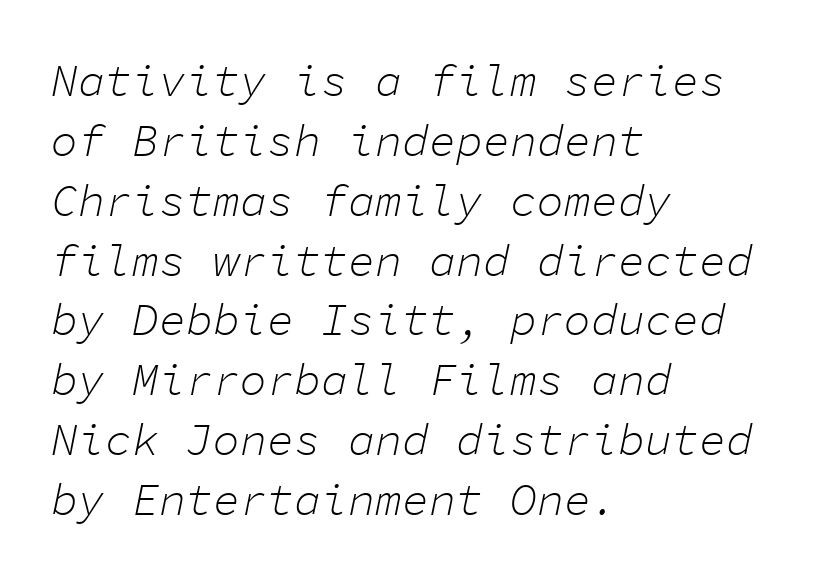
The image shows 45 px light type, italic (leaning right), monospaced; set left-aligned, normal line spacing (1.33x), normal letter spacing, not underlined; low stroke contrast and a medium x-height.
